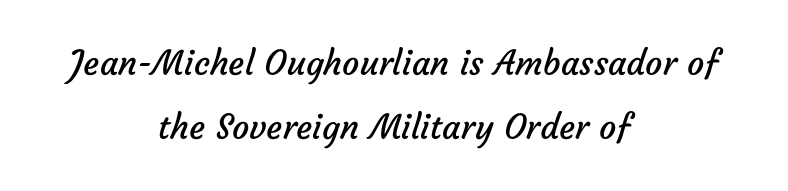
The image shows 34 px regular-weight sans-serif type; set centered, line spacing 1.89x, normal letter spacing, not underlined; low stroke contrast and a medium x-height.
